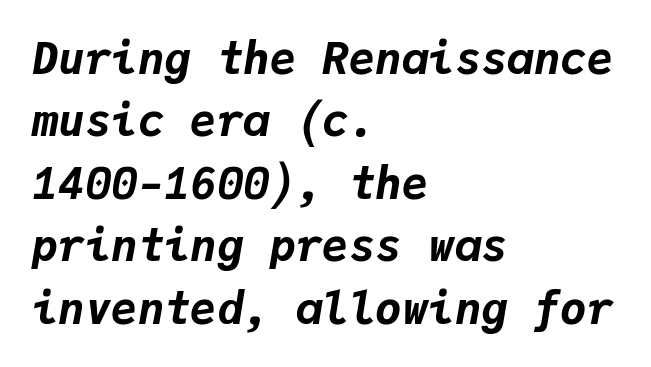
The image shows 44 px bold type, italic (leaning right), monospaced; set left-aligned, normal line spacing (1.42x), normal letter spacing, not underlined; low stroke contrast and a medium x-height.
